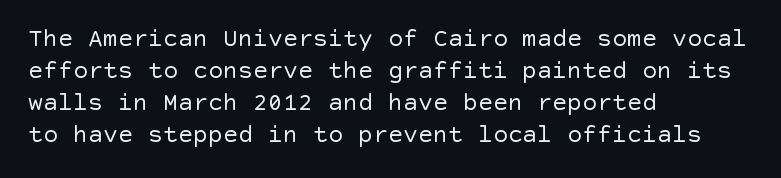
{"italic": "no", "bold": "no", "underline": "no", "align": "left", "line_spacing": "normal", "line_spacing_ratio": 1.28, "letter_spacing": "normal", "letter_spacing_em": 0.0, "glyph_px": 25}
